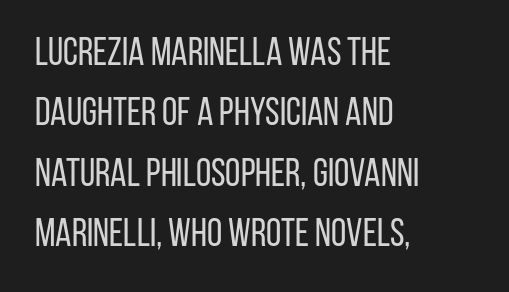
{"serif": "no", "italic": "no", "bold": "no", "weight": "regular", "width": "condensed", "stroke_contrast": "low", "x_height": "large", "monospaced": "no", "underline": "no", "align": "left", "line_spacing": "normal", "line_spacing_ratio": 1.55, "letter_spacing": "normal", "letter_spacing_em": 0.0, "glyph_px": 39}
